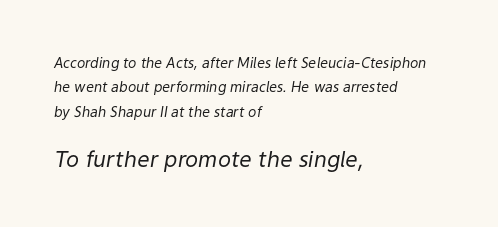
Q: Is the text bold? A: No.
Q: Is the text italic (slanted)? A: Yes, it leans right by about 9 degrees.
Q: Is the text underlined? A: No.
Q: How is the paragraph aligned? A: Left-aligned.
Q: Is the spacing between letters normal or unusually wide? A: Normal.
Q: Which block of text is set in a larger size, the first (top) or the second (bottom)? A: The second (bottom) one.
